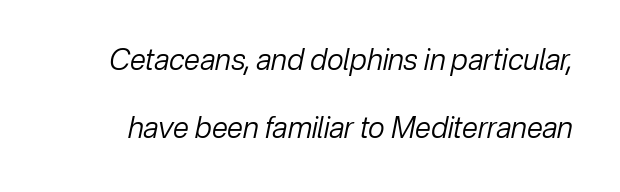
Would a proofreader flag this as italicized? Yes. Inter-character spacing is left at the font's built-in metrics. Regarding leading, the lines here are spaced well apart. Think of a printed novel: that variable character pitch is what you see here. Letters rest on an invisible, unmarked baseline.
